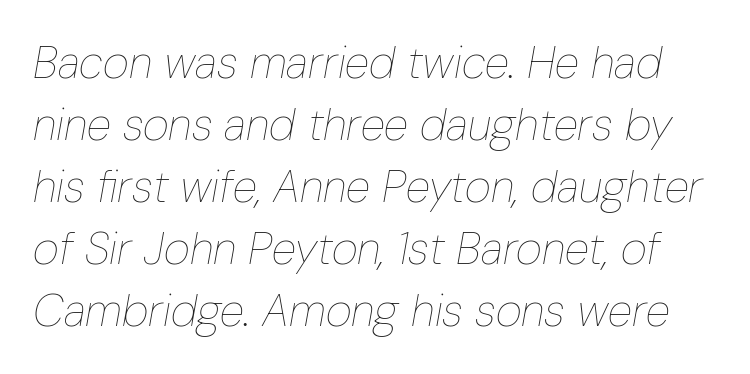
Q: Is the text bold? A: No.
Q: Is the text italic (slanted)? A: Yes, it leans right by about 10 degrees.
Q: Is the text underlined? A: No.
Q: Is the spacing between letters normal or unusually wide? A: Normal.
Q: Is the spacing between lines tight, normal or loose? A: Normal.
Q: Width (condensed, normal, or wide)? A: Condensed.
Q: Stroke contrast? A: Low.
Q: x-height? A: Medium.
Q: Monospaced? A: No.
